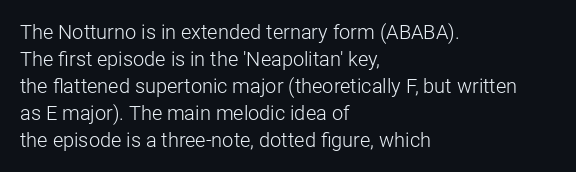
Q: Is the text bold? A: No.
Q: Is the text italic (slanted)? A: No, it is upright.
Q: Is the text underlined? A: No.
Q: How is the paragraph aligned? A: Left-aligned.
Q: Is the spacing between letters normal or unusually wide? A: Normal.
Q: Is the spacing between lines tight, normal or loose? A: Normal.
